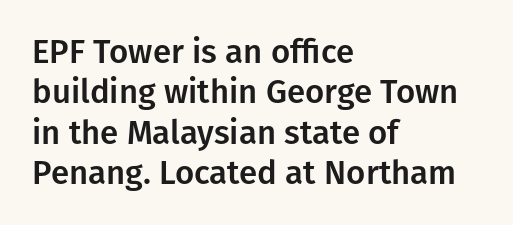
The image shows 33 px sans-serif type, upright; set left-aligned, line spacing 1.22x, normal letter spacing, not underlined; low stroke contrast and a medium x-height.
